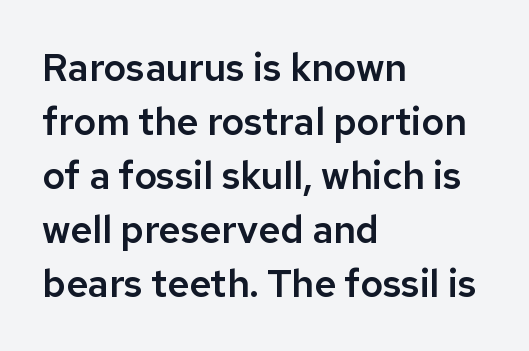
Q: Is the text italic (slanted)? A: No, it is upright.
Q: Is the typeface a serif or a sans-serif typeface? A: Sans-serif.
Q: Is the text underlined? A: No.
Q: How is the paragraph aligned? A: Left-aligned.
Q: Is the spacing between letters normal or unusually wide? A: Normal.
Q: Is the spacing between lines tight, normal or loose? A: Normal.
Q: Width (condensed, normal, or wide)? A: Normal.
Q: Stroke contrast? A: Low.
Q: x-height? A: Medium.
Q: Monospaced? A: No.
